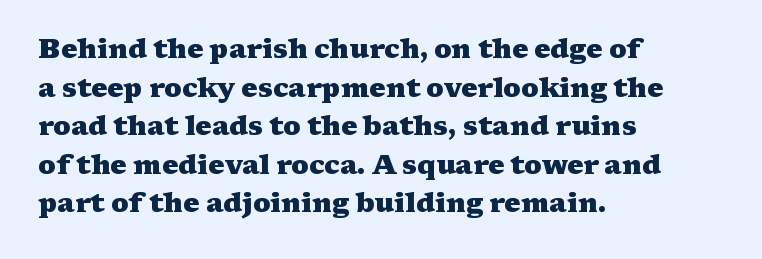
Q: Is the text bold? A: Yes.
Q: Is the text italic (slanted)? A: No, it is upright.
Q: Is the text underlined? A: No.
Q: How is the paragraph aligned? A: Left-aligned.
Q: Is the spacing between letters normal or unusually wide? A: Normal.
Q: Is the spacing between lines tight, normal or loose? A: Normal.
